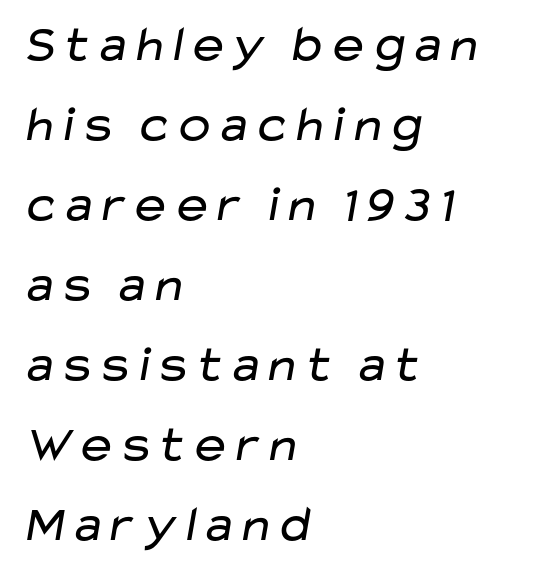
{"serif": "no", "bold": "no", "weight": "regular", "width": "wide", "stroke_contrast": "low", "x_height": "medium", "monospaced": "no", "underline": "no", "align": "left", "line_spacing": "normal", "line_spacing_ratio": 1.57, "letter_spacing": "normal", "letter_spacing_em": 0.0, "glyph_px": 51}
